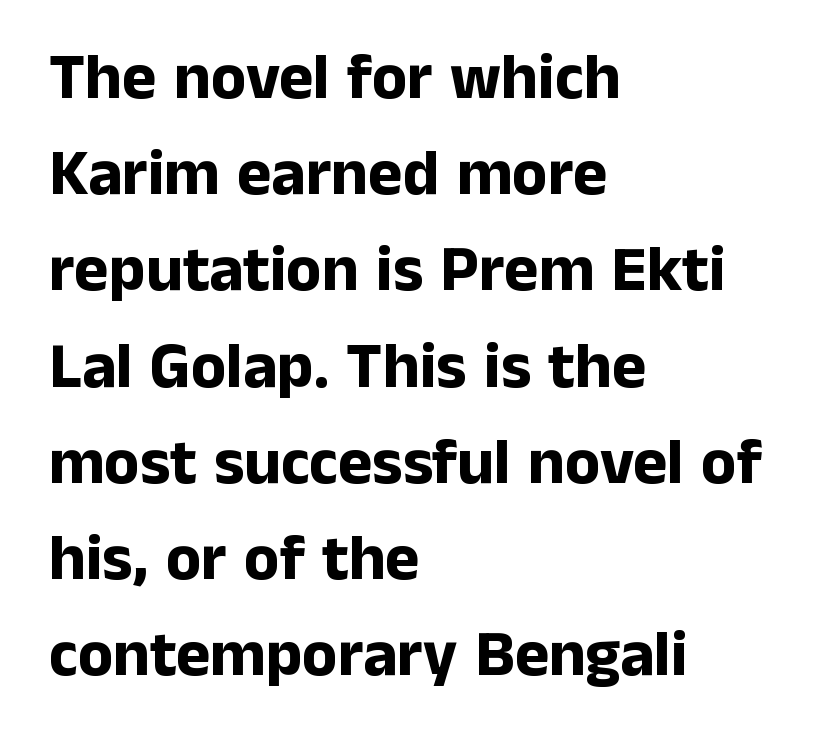
Q: Is the text bold? A: Yes.
Q: Is the text italic (slanted)? A: No, it is upright.
Q: Is the typeface a serif or a sans-serif typeface? A: Sans-serif.
Q: Is the text underlined? A: No.
Q: How is the paragraph aligned? A: Left-aligned.
Q: Is the spacing between letters normal or unusually wide? A: Normal.
Q: Is the spacing between lines tight, normal or loose? A: Normal.
Q: Width (condensed, normal, or wide)? A: Normal.
Q: Stroke contrast? A: Low.
Q: x-height? A: Medium.
Q: Monospaced? A: No.
